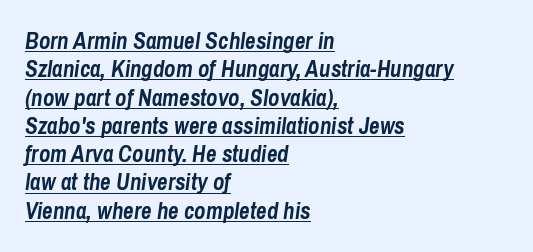
The image shows 23 px bold type, italic (leaning right); set left-aligned, line spacing 1.23x, normal letter spacing, underlined.
